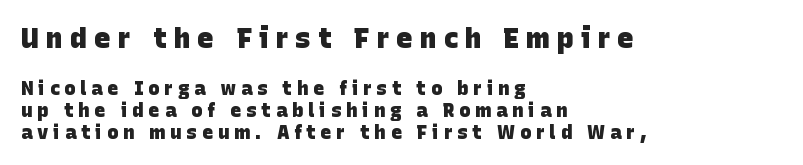
The image shows 28 px heavy sans-serif type; set left-aligned, line spacing 1.16x, unusually wide letter spacing (+0.25 em), not underlined; the first (top) block is 1.47x larger; low stroke contrast and a large x-height.
